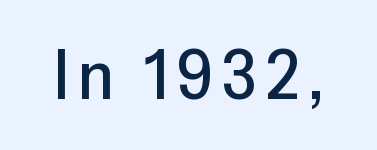
{"serif": "no", "italic": "no", "width": "normal", "stroke_contrast": "low", "x_height": "medium", "monospaced": "no", "underline": "no", "glyph_px": 69}
